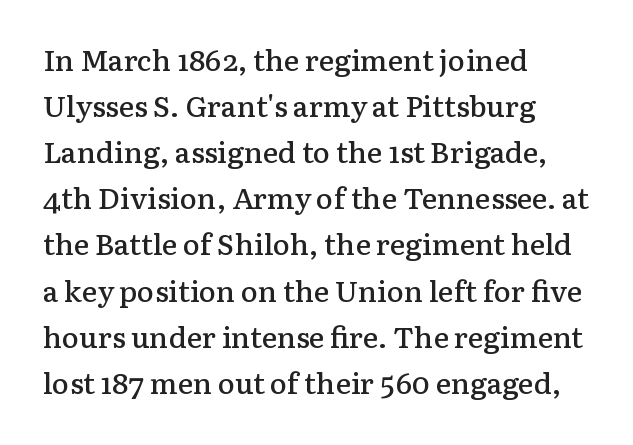
Q: Is the text bold? A: Semi-bold.
Q: Is the text italic (slanted)? A: No, it is upright.
Q: Is the typeface a serif or a sans-serif typeface? A: Serif.
Q: Is the text underlined? A: No.
Q: How is the paragraph aligned? A: Left-aligned.
Q: Is the spacing between letters normal or unusually wide? A: Normal.
Q: Is the spacing between lines tight, normal or loose? A: Normal.
Q: Width (condensed, normal, or wide)? A: Normal.
Q: Stroke contrast? A: Low.
Q: x-height? A: Medium.
Q: Monospaced? A: No.
